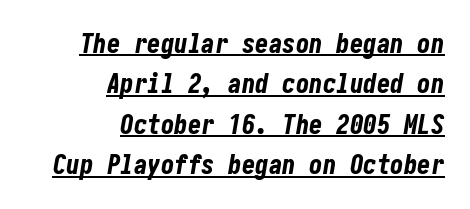
{"italic": "yes", "lean": "right", "slant_degrees": 10, "bold": "yes", "underline": "yes", "align": "right", "line_spacing": "normal", "line_spacing_ratio": 1.5, "letter_spacing": "normal", "letter_spacing_em": 0.0, "glyph_px": 27}
